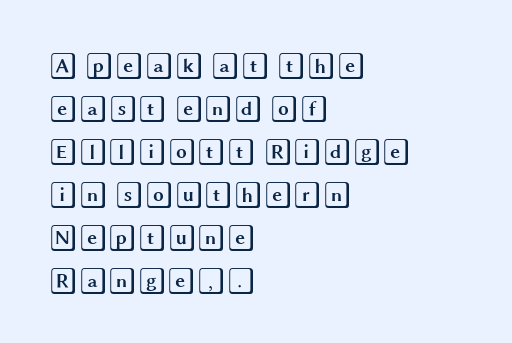
Notice how descenders clear the ascenders below comfortably — that's standard leading. Rendered with straight, roman letterforms. These lines keep a tight, regular rhythm from letter to letter. Only glyphs here, with clear space below each row. Line beginnings align vertically; line endings do not.
